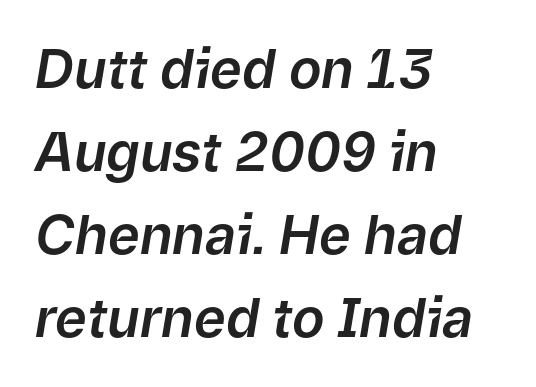
The zone under the glyphs is completely vacant. Designer's note — italics engaged. The rendering uses a moderate line-height, typical for paragraphs. Teacher's note: observe the even left margin — that is flush-left alignment. The passage shown is typed in a proportional face where columns would drift. Is the letter spacing exaggerated? No — it looks like the ordinary default.
